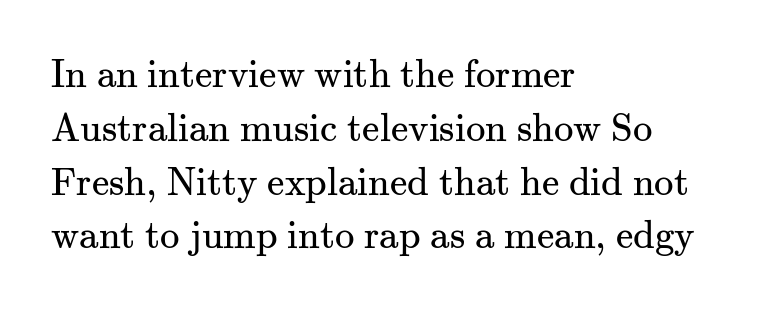
The image shows 39 px regular-weight serif type, upright; set left-aligned, normal line spacing (1.38x), normal letter spacing, not underlined; medium stroke contrast and a small x-height.
